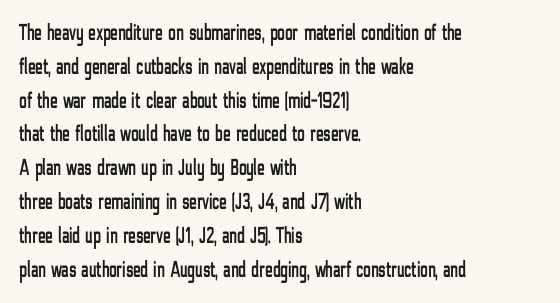
{"italic": "no", "underline": "no", "align": "left", "line_spacing": "normal", "line_spacing_ratio": 1.47, "letter_spacing": "normal", "letter_spacing_em": 0.0, "glyph_px": 23}
